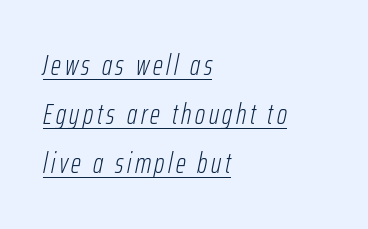
Q: Is the text bold? A: No.
Q: Is the text italic (slanted)? A: Yes, it leans right by about 12 degrees.
Q: Is the text underlined? A: Yes.
Q: How is the paragraph aligned? A: Left-aligned.
Q: Width (condensed, normal, or wide)? A: Condensed.
Q: Stroke contrast? A: Low.
Q: x-height? A: Medium.
Q: Monospaced? A: No.
